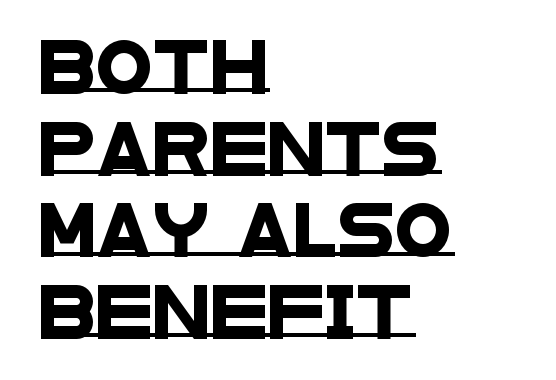
Q: Is the typeface a serif or a sans-serif typeface? A: Sans-serif.
Q: Is the text underlined? A: Yes.
Q: How is the paragraph aligned? A: Left-aligned.
Q: Is the spacing between letters normal or unusually wide? A: Normal.
Q: Is the spacing between lines tight, normal or loose? A: Normal.
Q: Width (condensed, normal, or wide)? A: Wide.
Q: Stroke contrast? A: Low.
Q: x-height? A: Large.
Q: Monospaced? A: No.
